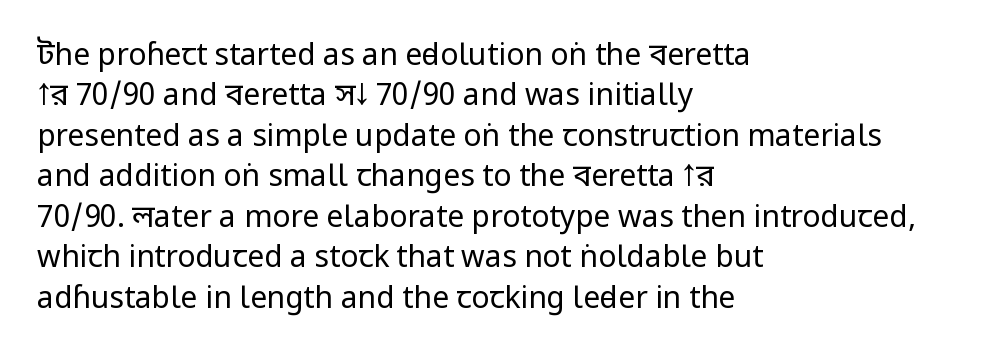
{"serif": "no", "italic": "no", "bold": "no", "weight": "regular", "width": "condensed", "stroke_contrast": "low", "x_height": "large", "monospaced": "no", "underline": "no", "align": "left", "line_spacing": "normal", "line_spacing_ratio": 1.35, "letter_spacing": "normal", "letter_spacing_em": 0.0, "glyph_px": 30}
